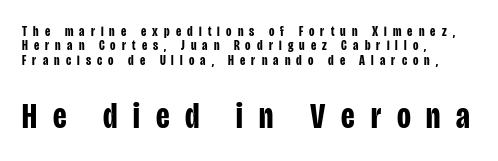
The image shows 36 px bold, condensed sans-serif type, upright; set left-aligned, tight line spacing (1.03x), unusually wide letter spacing (+0.44 em), not underlined; the second (bottom) block is 2.57x larger; low stroke contrast and a large x-height.
